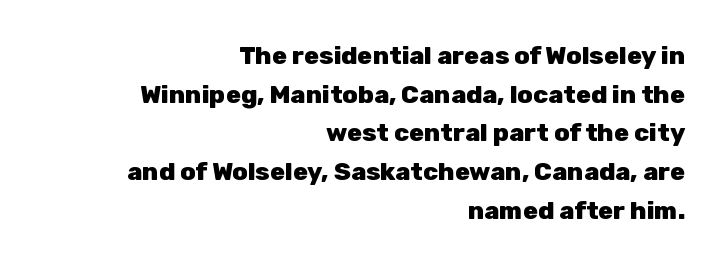
Q: Is the text bold? A: Yes.
Q: Is the text italic (slanted)? A: No, it is upright.
Q: Is the text underlined? A: No.
Q: How is the paragraph aligned? A: Right-aligned.
Q: Is the spacing between letters normal or unusually wide? A: Normal.
Q: Is the spacing between lines tight, normal or loose? A: Normal.
